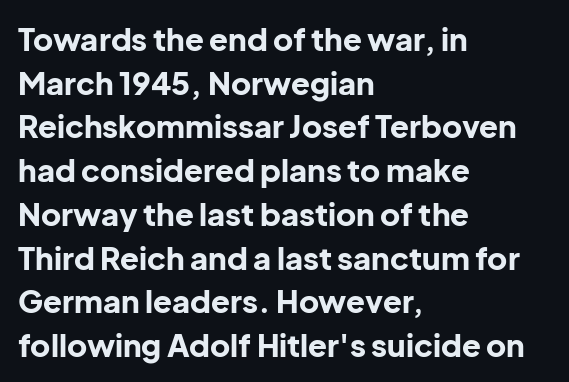
{"serif": "no", "italic": "no", "bold": "yes", "weight": "bold", "width": "normal", "stroke_contrast": "low", "x_height": "medium", "monospaced": "no", "underline": "no", "align": "left", "line_spacing": "normal", "line_spacing_ratio": 1.41, "letter_spacing": "normal", "letter_spacing_em": 0.0, "glyph_px": 31}
